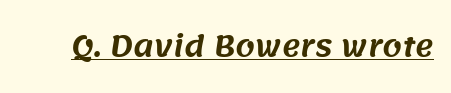
{"serif": "no", "width": "normal", "stroke_contrast": "medium", "x_height": "large", "monospaced": "no", "underline": "yes", "letter_spacing": "normal", "letter_spacing_em": 0.0, "glyph_px": 28}
